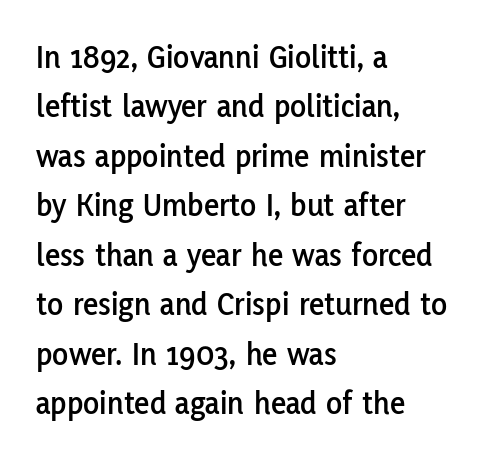
Q: Is the text italic (slanted)? A: No, it is upright.
Q: Is the typeface a serif or a sans-serif typeface? A: Sans-serif.
Q: Is the text underlined? A: No.
Q: How is the paragraph aligned? A: Left-aligned.
Q: Is the spacing between letters normal or unusually wide? A: Normal.
Q: Is the spacing between lines tight, normal or loose? A: Normal.
Q: Width (condensed, normal, or wide)? A: Normal.
Q: Stroke contrast? A: Low.
Q: x-height? A: Medium.
Q: Monospaced? A: No.
